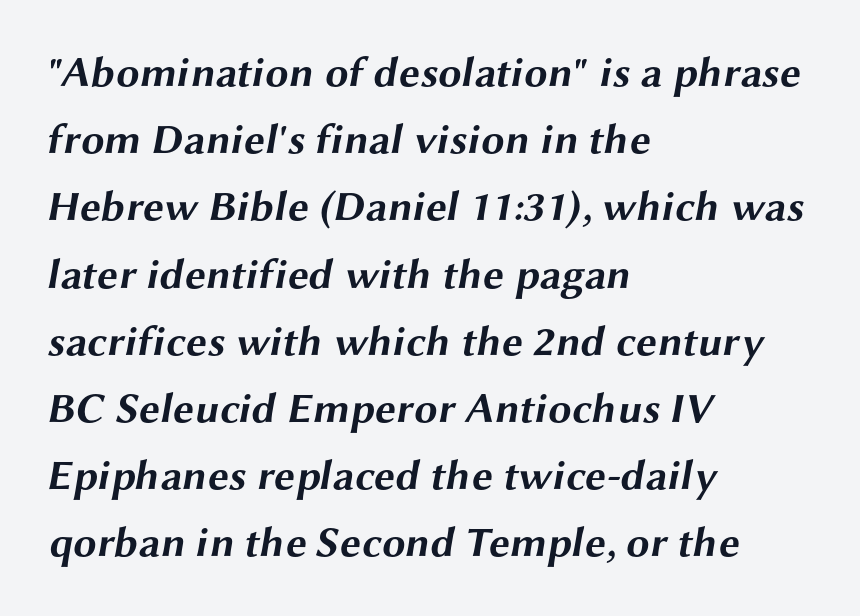
Q: Is the text bold? A: Yes.
Q: Is the typeface a serif or a sans-serif typeface? A: Sans-serif.
Q: Is the text underlined? A: No.
Q: How is the paragraph aligned? A: Left-aligned.
Q: Is the spacing between letters normal or unusually wide? A: Normal.
Q: Is the spacing between lines tight, normal or loose? A: Normal.
Q: Width (condensed, normal, or wide)? A: Wide.
Q: Stroke contrast? A: Medium.
Q: x-height? A: Medium.
Q: Monospaced? A: No.
